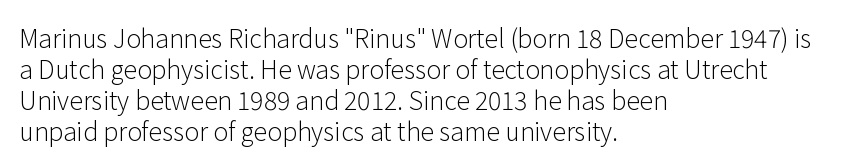
The image shows 25 px text type, upright; set left-aligned, line spacing 1.24x, normal letter spacing, not underlined.
